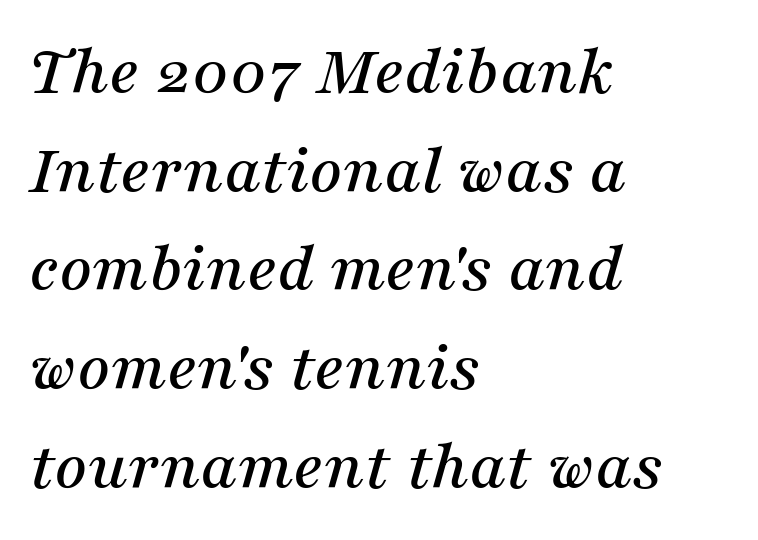
Q: Is the text italic (slanted)? A: Yes, it leans right by about 16 degrees.
Q: Is the typeface a serif or a sans-serif typeface? A: Serif.
Q: Is the text underlined? A: No.
Q: How is the paragraph aligned? A: Left-aligned.
Q: Is the spacing between letters normal or unusually wide? A: Normal.
Q: Is the spacing between lines tight, normal or loose? A: Normal.
Q: Width (condensed, normal, or wide)? A: Normal.
Q: Stroke contrast? A: Medium.
Q: x-height? A: Medium.
Q: Monospaced? A: No.
